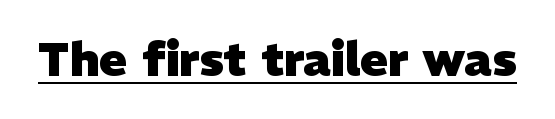
Q: Is the text bold? A: Yes.
Q: Is the typeface a serif or a sans-serif typeface? A: Sans-serif.
Q: Is the text underlined? A: Yes.
Q: Is the spacing between letters normal or unusually wide? A: Normal.
Q: Width (condensed, normal, or wide)? A: Normal.
Q: Stroke contrast? A: Low.
Q: x-height? A: Medium.
Q: Monospaced? A: No.
